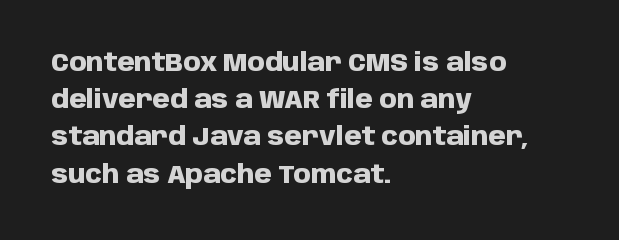
Italic: no, the glyphs are upright roman. Weight: bold. A typesetter would call this zero additional tracking. Does the copy run flush right? No — it runs flush left. In terms of leading, this rendering sits right in the middle. Quick note: underline off.
